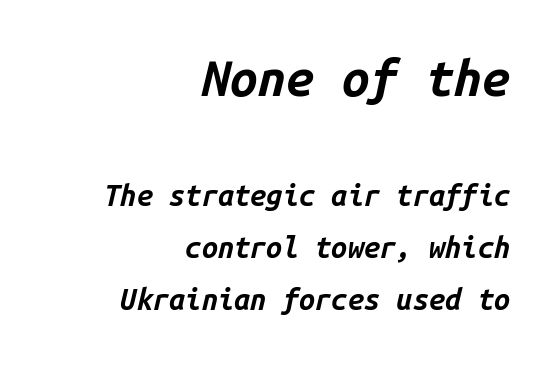
The image shows 50 px bold type, italic (leaning right), monospaced; set right-aligned, line spacing 1.79x, normal letter spacing, not underlined; the first (top) block is 1.72x larger; low stroke contrast and a medium x-height.
